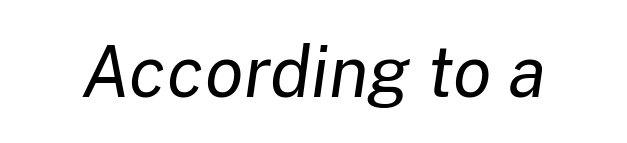
{"italic": "yes", "lean": "right", "slant_degrees": 8, "bold": "no", "weight": "regular", "width": "normal", "stroke_contrast": "low", "x_height": "medium", "monospaced": "no", "underline": "no", "letter_spacing": "normal", "letter_spacing_em": 0.0, "glyph_px": 70}
